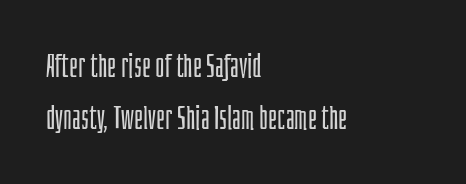
{"serif": "no", "italic": "no", "bold": "no", "weight": "light", "width": "condensed", "stroke_contrast": "low", "x_height": "large", "monospaced": "no", "underline": "no", "align": "left", "line_spacing": "normal", "line_spacing_ratio": 1.63, "letter_spacing": "normal", "letter_spacing_em": 0.0, "glyph_px": 32}
